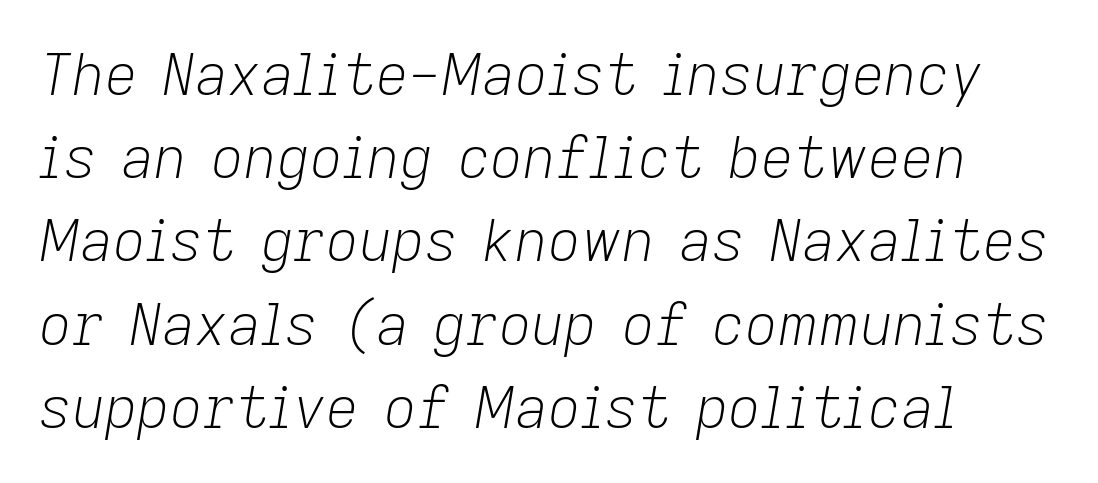
Q: Is the text bold? A: No.
Q: Is the text italic (slanted)? A: Yes, it leans right by about 9 degrees.
Q: Is the text underlined? A: No.
Q: Is the spacing between letters normal or unusually wide? A: Normal.
Q: Is the spacing between lines tight, normal or loose? A: Normal.
Q: Width (condensed, normal, or wide)? A: Normal.
Q: Stroke contrast? A: Low.
Q: x-height? A: Medium.
Q: Monospaced? A: No.
